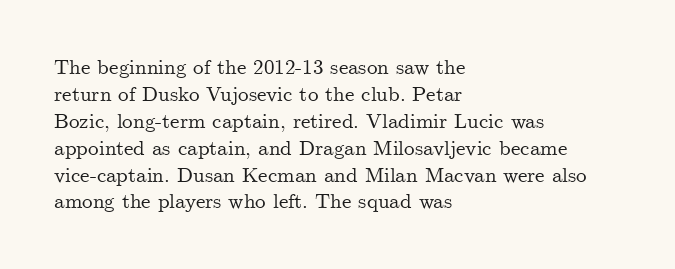
{"italic": "no", "underline": "no", "align": "left", "line_spacing": "normal", "line_spacing_ratio": 1.28, "letter_spacing": "normal", "letter_spacing_em": 0.0, "glyph_px": 21}
